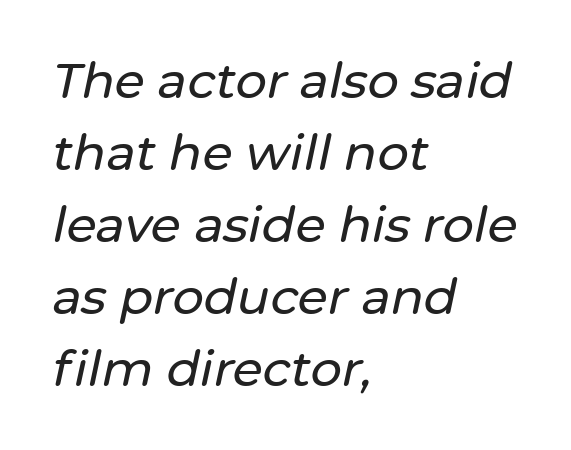
Clear beneath every line of the passage. Slanted lettering throughout. Spacing verdict: proportional, widths tailored to each character. Notice how descenders clear the ascenders below comfortably — that's standard leading. There is no visible air inserted between adjacent glyphs. Line starts are locked; line ends wander.
